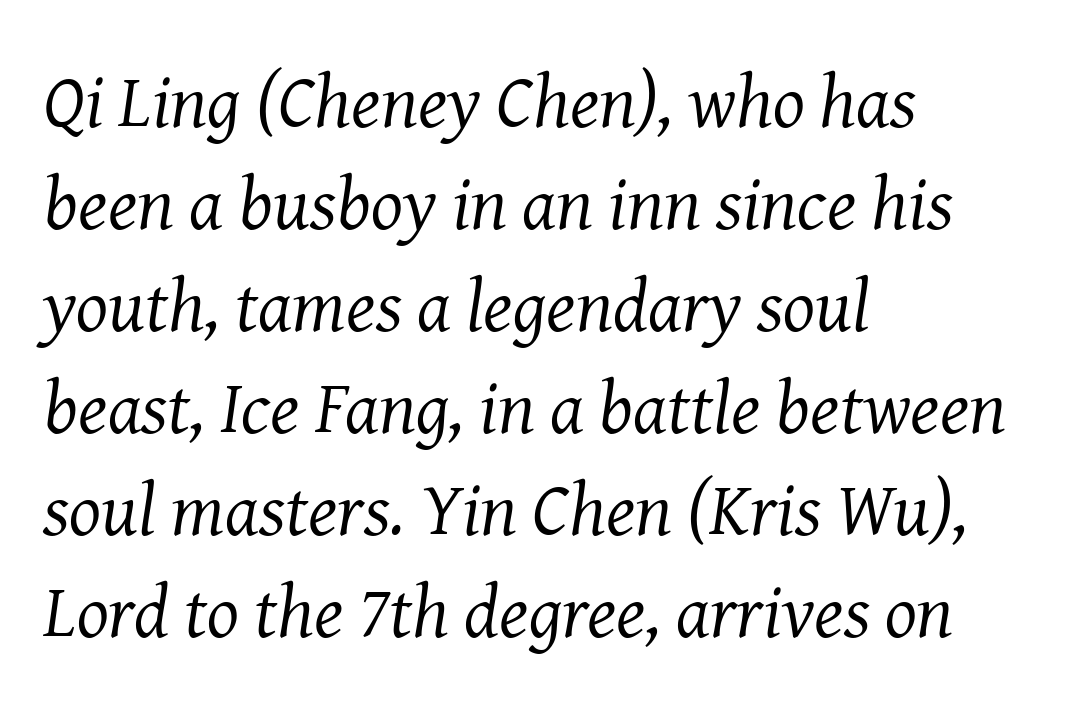
The image shows 75 px regular-weight serif type, italic (leaning right); set left-aligned, normal line spacing (1.36x), normal letter spacing, not underlined; medium stroke contrast and a medium x-height.
